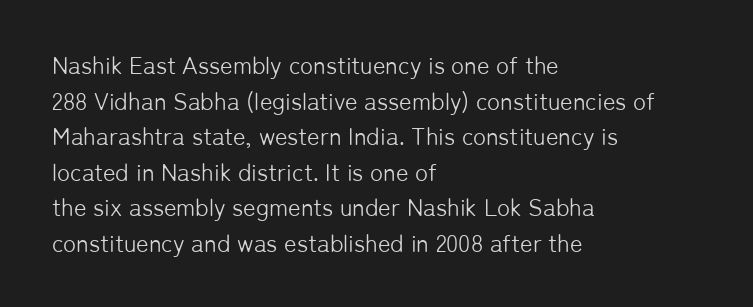
Q: Is the text bold? A: No.
Q: Is the text italic (slanted)? A: No, it is upright.
Q: Is the text underlined? A: No.
Q: How is the paragraph aligned? A: Left-aligned.
Q: Is the spacing between letters normal or unusually wide? A: Normal.
Q: Is the spacing between lines tight, normal or loose? A: Normal.
